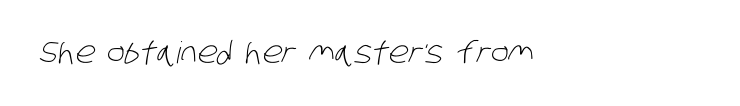
{"serif": "no", "bold": "no", "weight": "light", "width": "condensed", "stroke_contrast": "low", "x_height": "large", "monospaced": "no", "underline": "no", "align": "left", "letter_spacing": "normal", "letter_spacing_em": 0.0, "glyph_px": 30}
